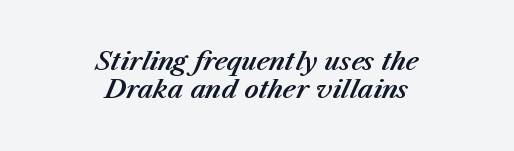
{"italic": "yes", "lean": "right", "slant_degrees": 23, "underline": "no", "align": "center", "line_spacing": "tight", "line_spacing_ratio": 1.13, "letter_spacing": "normal", "letter_spacing_em": 0.0, "glyph_px": 25}
